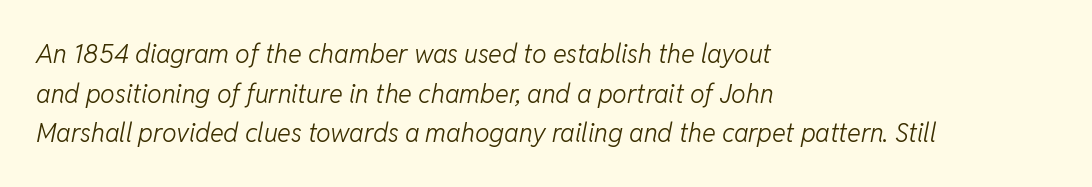
{"italic": "yes", "lean": "right", "slant_degrees": 11, "bold": "no", "underline": "no", "align": "left", "line_spacing": "normal", "line_spacing_ratio": 1.52, "letter_spacing": "normal", "letter_spacing_em": 0.0, "glyph_px": 26}
